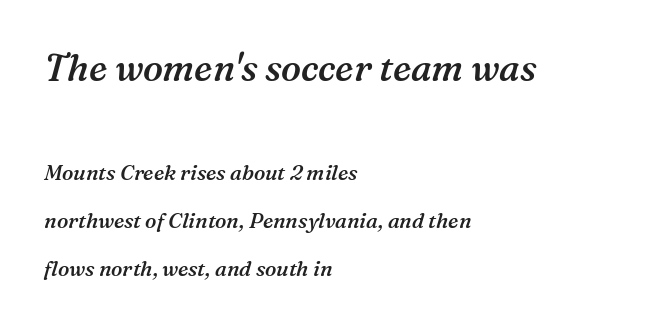
{"serif": "yes", "italic": "yes", "lean": "right", "slant_degrees": 16, "bold": "semi", "weight": "semibold", "width": "normal", "stroke_contrast": "medium", "x_height": "medium", "monospaced": "no", "underline": "no", "align": "left", "line_spacing": "loose", "line_spacing_ratio": 2.3, "letter_spacing": "normal", "letter_spacing_em": 0.0, "larger_block": "first", "size_ratio": 1.76, "glyph_px": 37}
